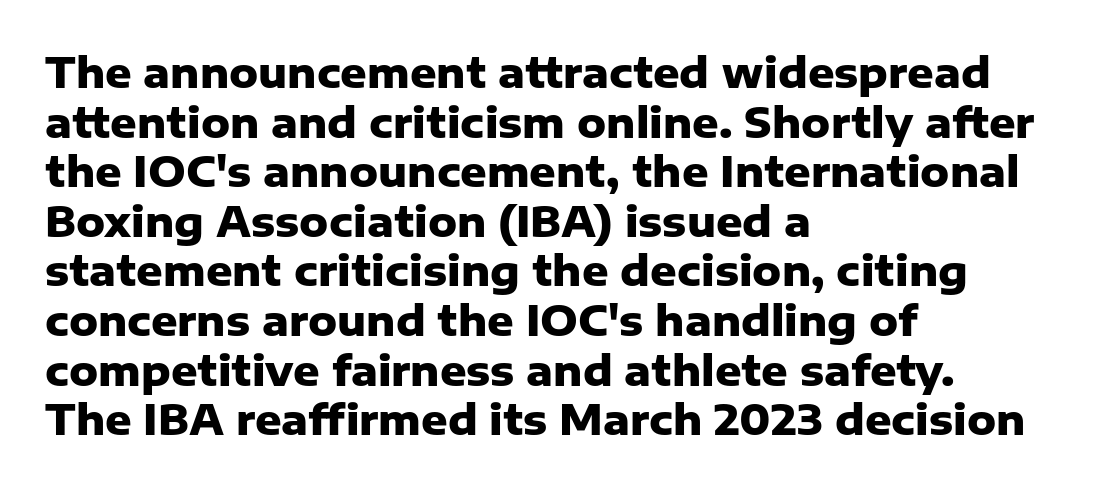
The image shows 41 px heavy sans-serif type, upright; set left-aligned, line spacing 1.21x, normal letter spacing, not underlined; low stroke contrast and a medium x-height.
